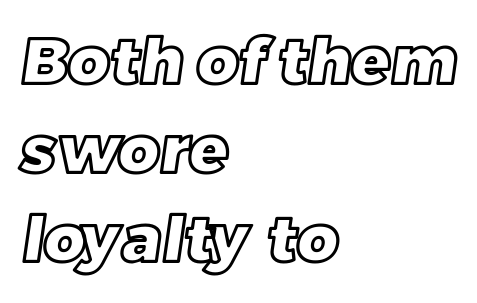
{"width": "normal", "x_height": "large", "monospaced": "no", "underline": "no", "align": "left", "line_spacing": "normal", "line_spacing_ratio": 1.39, "letter_spacing": "normal", "letter_spacing_em": 0.0, "glyph_px": 64}
